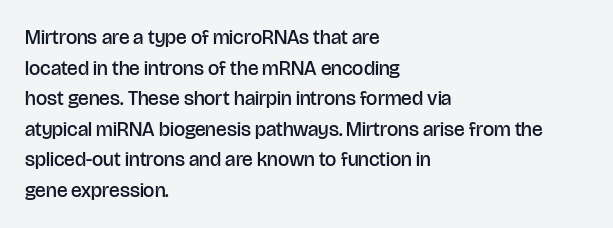
{"italic": "no", "bold": "semi", "underline": "no", "align": "left", "line_spacing": "normal", "line_spacing_ratio": 1.53, "letter_spacing": "normal", "letter_spacing_em": 0.0, "glyph_px": 20}
